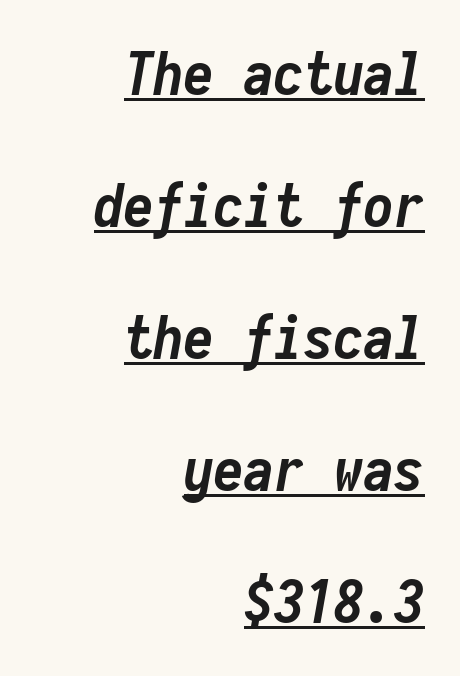
Students, observe: this is what heavily led, spacious text looks like. In terms of letterspacing, this is plain default setting. Check the space under the baseline: a stroke is drawn there. Does the copy run flush right? Yes — the right margin is perfectly even. Here the designer chose a console-style face with uniform glyph widths. It's the slanting kind of type.
